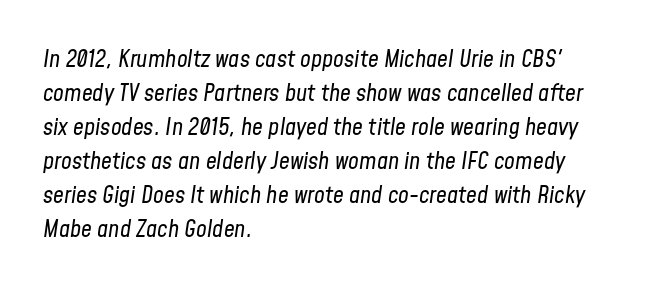
This rendering uses left alignment, leaving the right contour irregular. Descenders are the only things crossing below the line. Vertical spacing — default. The specimen reads as italic at a glance. The tracking reads as untouched default to a designer's eye. Weight: not bold — regular or lighter.
